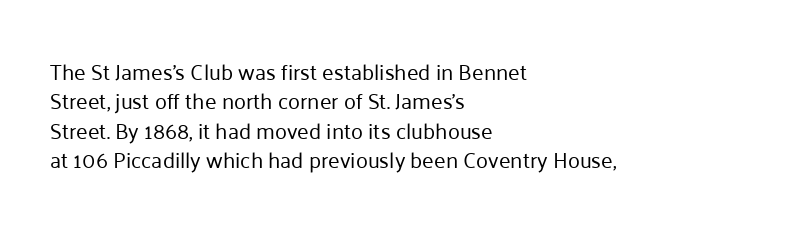
Q: Is the text bold? A: No.
Q: Is the text italic (slanted)? A: No, it is upright.
Q: Is the text underlined? A: No.
Q: How is the paragraph aligned? A: Left-aligned.
Q: Is the spacing between letters normal or unusually wide? A: Normal.
Q: Is the spacing between lines tight, normal or loose? A: Normal.
